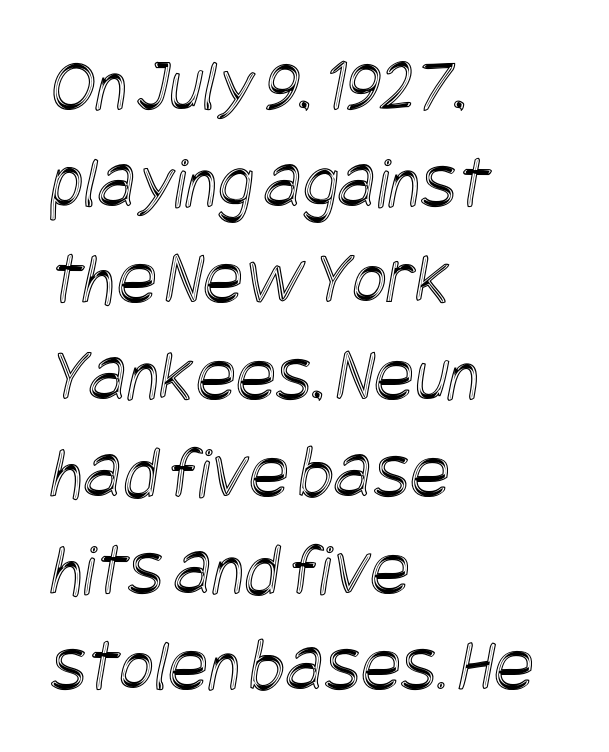
Q: Is the text underlined? A: No.
Q: How is the paragraph aligned? A: Left-aligned.
Q: Is the spacing between letters normal or unusually wide? A: Normal.
Q: Is the spacing between lines tight, normal or loose? A: Normal.
Q: Width (condensed, normal, or wide)? A: Condensed.
Q: x-height? A: Large.
